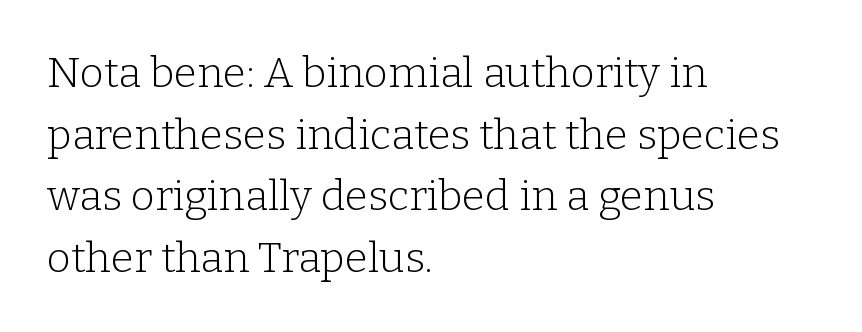
The image shows 42 px light serif type, upright; set left-aligned, normal line spacing (1.47x), normal letter spacing, not underlined; low stroke contrast and a medium x-height.
